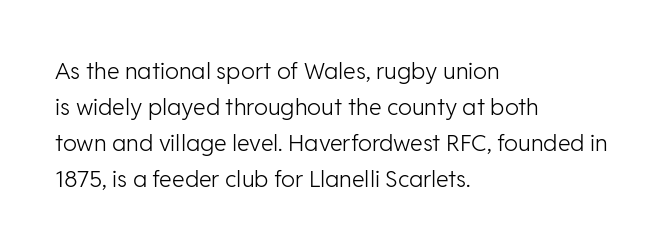
Q: Is the text bold? A: No.
Q: Is the text italic (slanted)? A: No, it is upright.
Q: Is the text underlined? A: No.
Q: How is the paragraph aligned? A: Left-aligned.
Q: Is the spacing between letters normal or unusually wide? A: Normal.
Q: Is the spacing between lines tight, normal or loose? A: Normal.
